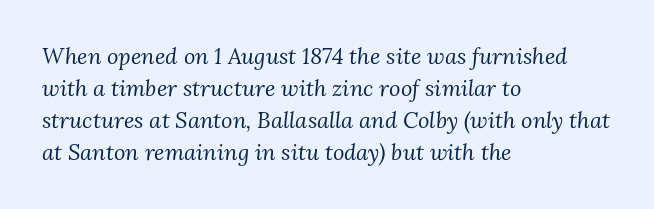
{"italic": "yes", "lean": "right", "slant_degrees": 3, "bold": "no", "underline": "no", "align": "left", "line_spacing": "normal", "line_spacing_ratio": 1.45, "letter_spacing": "normal", "letter_spacing_em": 0.0, "glyph_px": 22}
